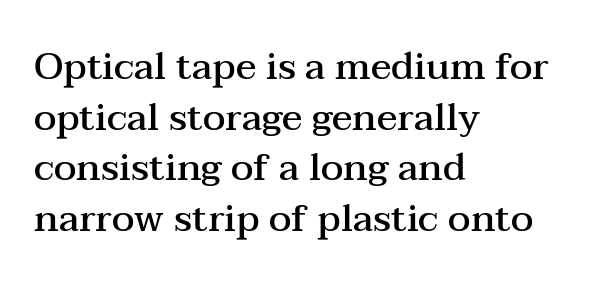
Here the designer chose a conventional face with non-uniform glyph widths. This sample is left-justified, so line endings fall wherever the words run out. These lines were composed using upright roman letters. Any mark beneath the type? The region is blank. Weight check: semibold — heavier than regular, not quite bold.
